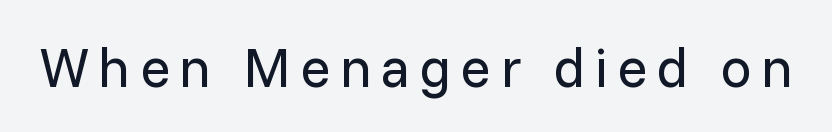
This is not heavy type; no bold has been used. No feet cap the strokes, marking this as sans-serif type. The font's upright variant was chosen for this text. These lines are rendered in a variable-pitch font. Type without underlining.
